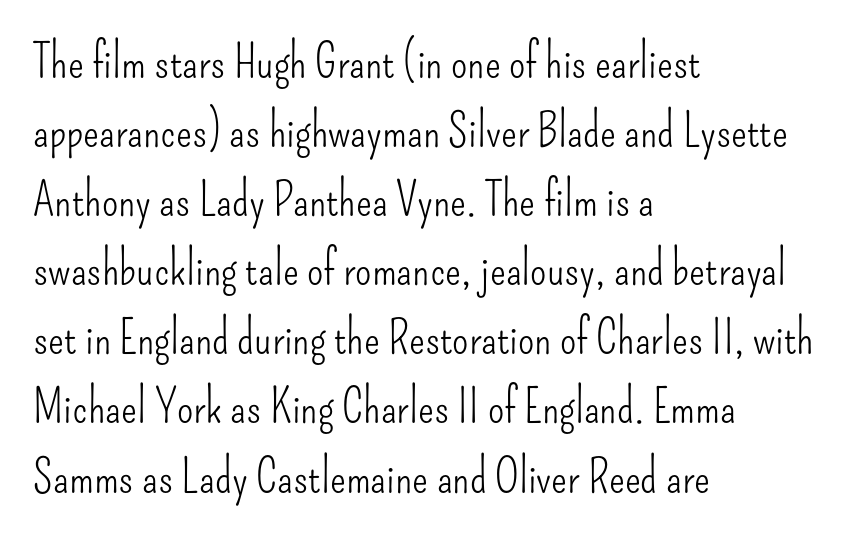
The image shows 47 px light, condensed sans-serif type, upright; set left-aligned, normal line spacing (1.47x), normal letter spacing, not underlined; low stroke contrast and a small x-height.
